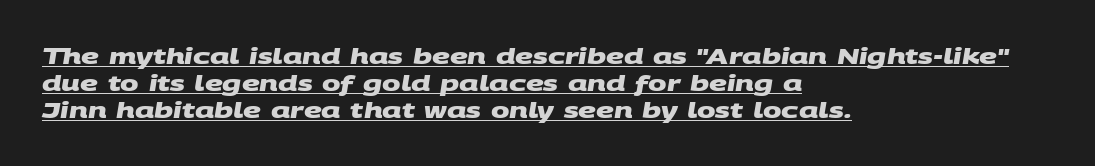
{"bold": "yes", "underline": "yes", "align": "left", "line_spacing_ratio": 1.23, "letter_spacing": "normal", "letter_spacing_em": 0.0, "glyph_px": 22}
